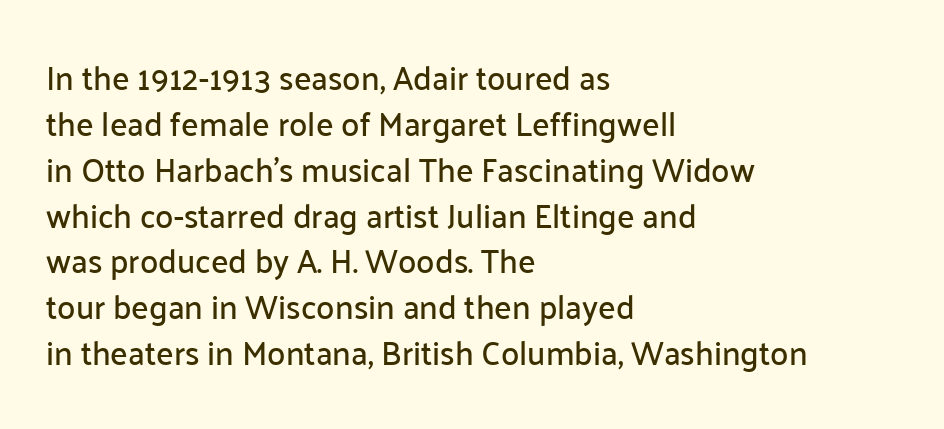
Leftover space on each line is placed entirely after the last word. No word sits above an underline. Regular leading. Inter-character spacing is left at the font's built-in metrics. Think of a printed novel: that variable character pitch is what you see here.
